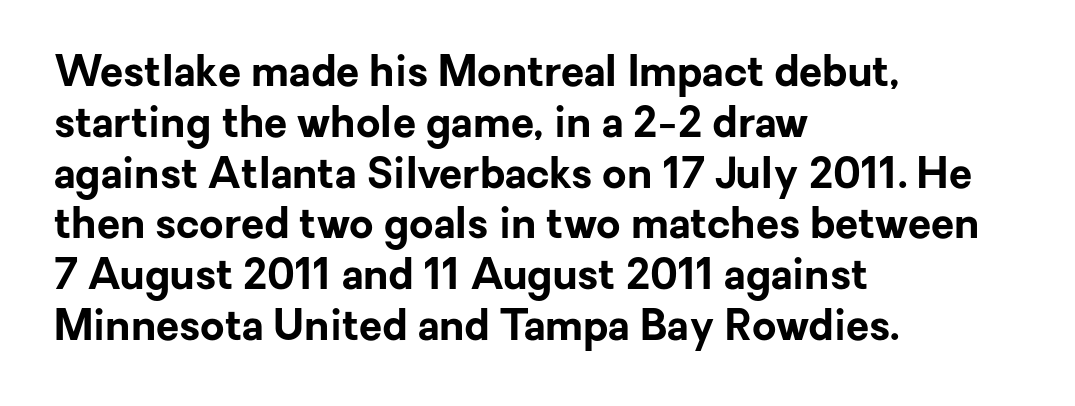
The image shows 42 px bold sans-serif type, upright; set left-aligned, line spacing 1.21x, normal letter spacing, not underlined; low stroke contrast and a medium x-height.
